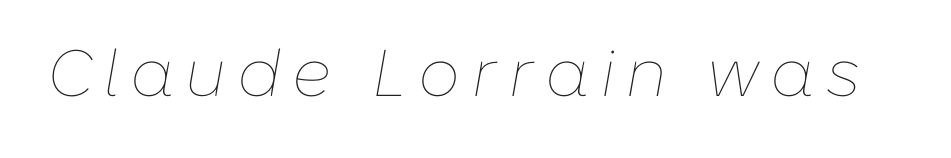
The image shows 66 px thin type, italic (leaning right); set not underlined; low stroke contrast and a medium x-height.
